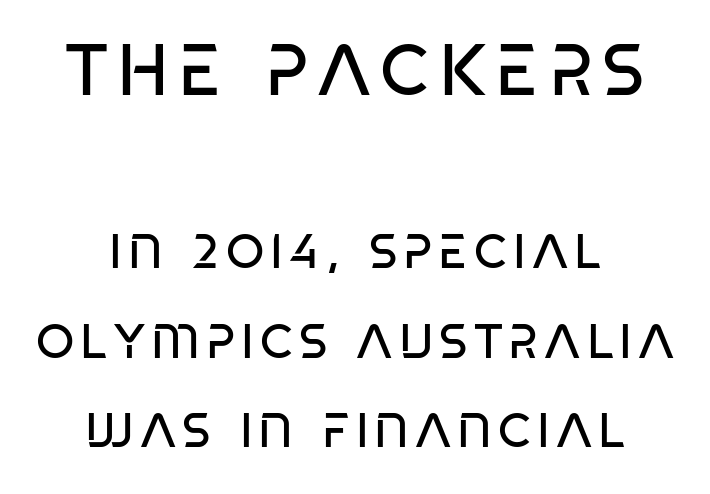
Q: Is the text bold? A: No.
Q: Is the typeface a serif or a sans-serif typeface? A: Sans-serif.
Q: Is the text underlined? A: No.
Q: How is the paragraph aligned? A: Centered.
Q: Which block of text is set in a larger size, the first (top) or the second (bottom)? A: The first (top) one.
Q: Width (condensed, normal, or wide)? A: Condensed.
Q: Stroke contrast? A: Low.
Q: x-height? A: Large.
Q: Monospaced? A: No.
